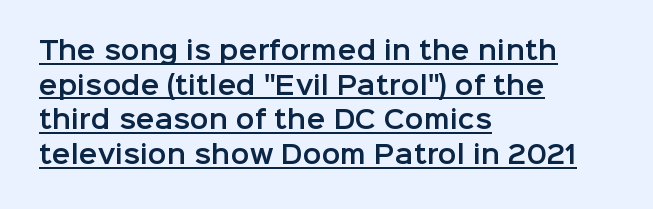
You can see a thin bar hugging the bottom of the glyphs. If you drew a ruler down the left edge, every line would touch it. The type is set solid horizontally, with unmodified tracking. Whoever set this chose a conventional vertical rhythm.
